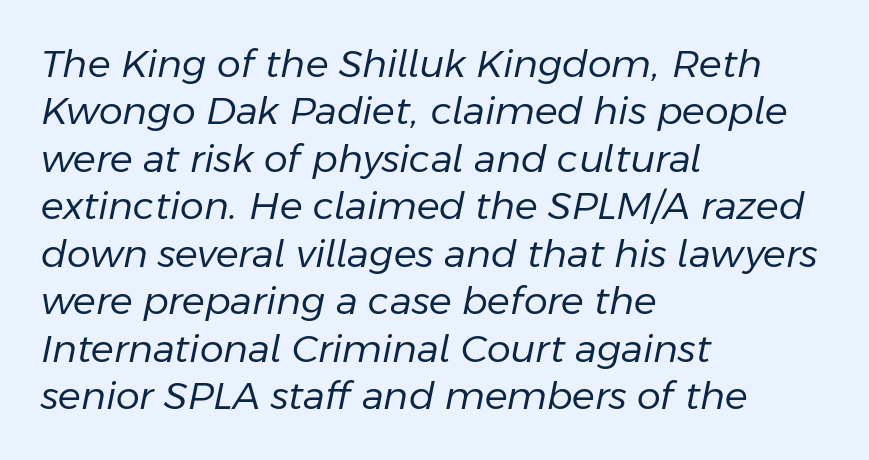
This is not heavy type; no bold has been used. The passage shown leans; its letterforms are oblique. In terms of letterspacing, this is plain default setting. The glyphs are unaccompanied by any horizontal stroke below them. One-word summary of the alignment: left. The block of text has a typical density, with ordinary space between rows.
